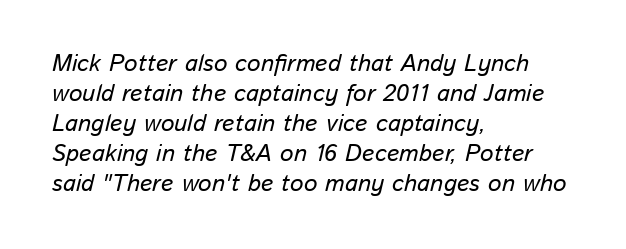
Q: Is the text italic (slanted)? A: Yes, it leans right by about 13 degrees.
Q: Is the text underlined? A: No.
Q: How is the paragraph aligned? A: Left-aligned.
Q: Is the spacing between letters normal or unusually wide? A: Normal.
Q: Is the spacing between lines tight, normal or loose? A: Normal.
